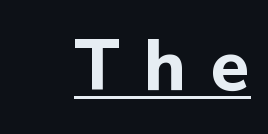
The image shows 71 px bold sans-serif type, upright; set unusually wide letter spacing (+0.35 em), underlined; low stroke contrast and a medium x-height.
